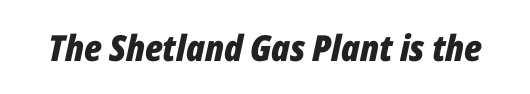
Proportional: the letters do not fall into vertical columns. Descender tails drop into unmarked territory. The font is running at its bold setting. Does extra space separate the letters? No, they use regular spacing. Slant detected: the letters are inclined.
